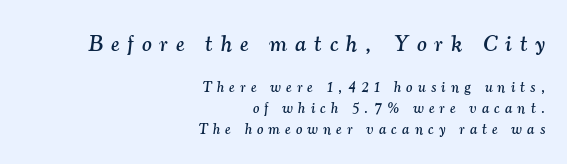
The image shows 23 px text type, italic (leaning right); set right-aligned, normal line spacing (1.41x), unusually wide letter spacing (+0.35 em), not underlined; the first (top) block is 1.53x larger.
